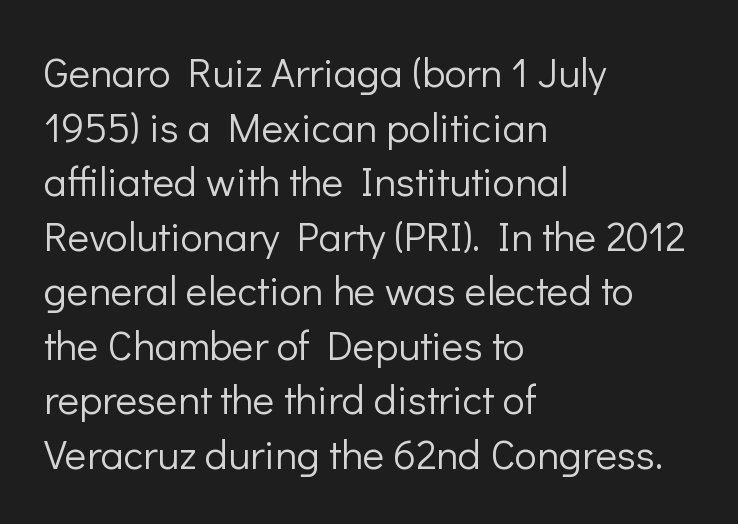
Q: Is the text bold? A: No.
Q: Is the text italic (slanted)? A: No, it is upright.
Q: Is the typeface a serif or a sans-serif typeface? A: Sans-serif.
Q: Is the text underlined? A: No.
Q: How is the paragraph aligned? A: Left-aligned.
Q: Is the spacing between letters normal or unusually wide? A: Normal.
Q: Is the spacing between lines tight, normal or loose? A: Normal.
Q: Width (condensed, normal, or wide)? A: Normal.
Q: Stroke contrast? A: Low.
Q: x-height? A: Medium.
Q: Monospaced? A: No.
